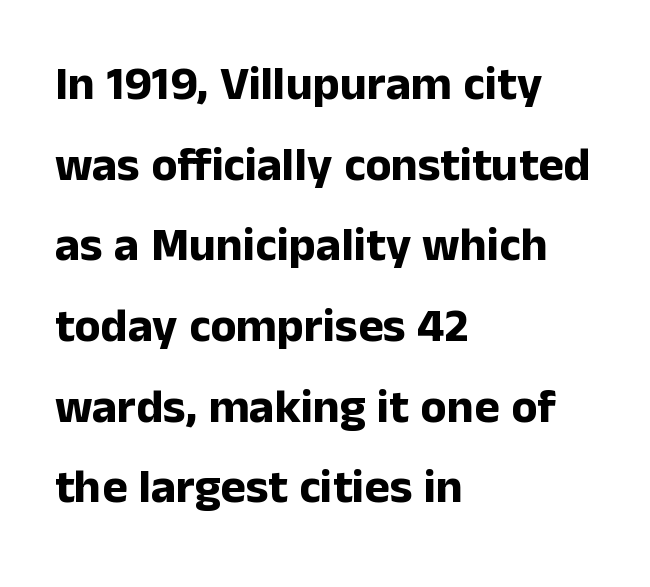
Q: Is the text bold? A: Yes.
Q: Is the text italic (slanted)? A: No, it is upright.
Q: Is the typeface a serif or a sans-serif typeface? A: Sans-serif.
Q: Is the text underlined? A: No.
Q: How is the paragraph aligned? A: Left-aligned.
Q: Is the spacing between letters normal or unusually wide? A: Normal.
Q: Is the spacing between lines tight, normal or loose? A: Normal.
Q: Width (condensed, normal, or wide)? A: Normal.
Q: Stroke contrast? A: Low.
Q: x-height? A: Medium.
Q: Monospaced? A: No.
